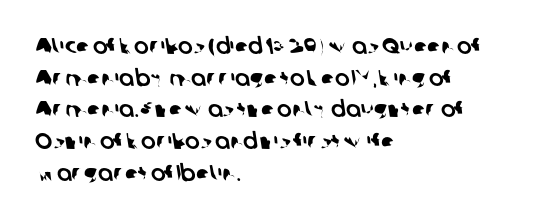
The image shows 22 px text type; set left-aligned, normal line spacing (1.44x), normal letter spacing, not underlined.
